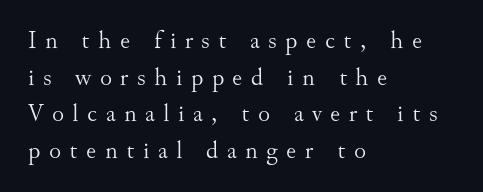
Visually the block forms a straight wall on the left and a jagged coastline on the right. The rendering inserts visible extra space after every character. Style check: upright. Honestly, the row spacing looks completely unremarkable.
